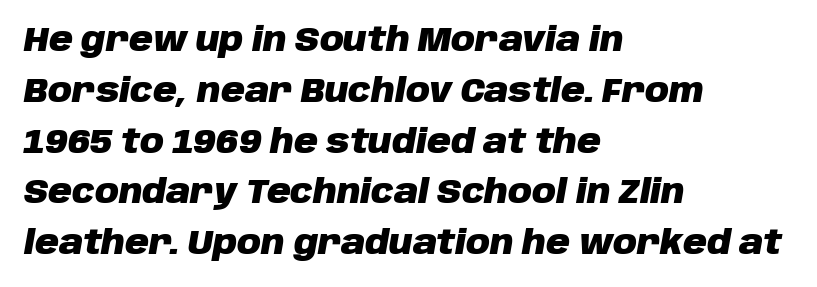
Q: Is the text bold? A: Yes.
Q: Is the text italic (slanted)? A: Yes, it leans right by about 10 degrees.
Q: Is the text underlined? A: No.
Q: How is the paragraph aligned? A: Left-aligned.
Q: Is the spacing between letters normal or unusually wide? A: Normal.
Q: Is the spacing between lines tight, normal or loose? A: Normal.
Q: Width (condensed, normal, or wide)? A: Normal.
Q: Stroke contrast? A: Low.
Q: x-height? A: Large.
Q: Monospaced? A: No.
